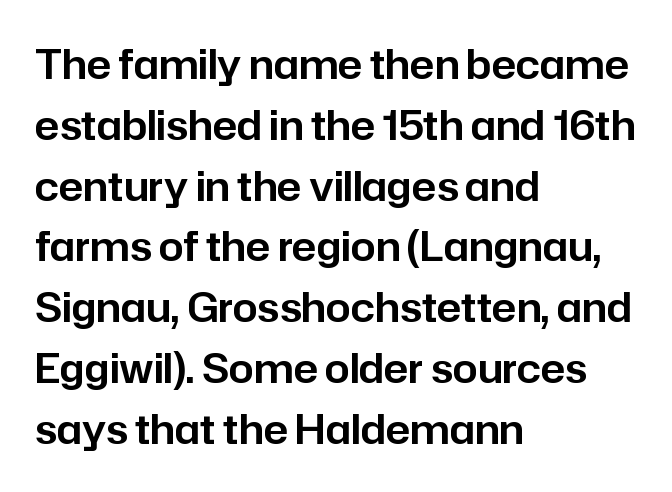
The image shows 40 px sans-serif type, upright; set left-aligned, normal line spacing (1.52x), normal letter spacing, not underlined; low stroke contrast and a medium x-height.
